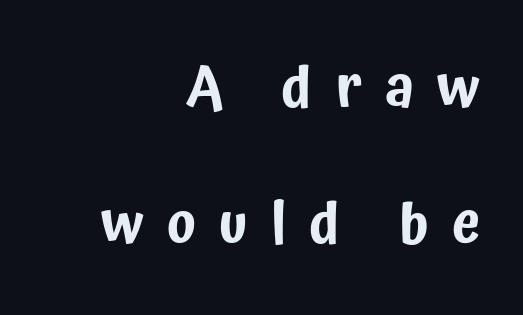
The image shows 57 px condensed sans-serif type, upright; set right-aligned, loose line spacing (2.38x), unusually wide letter spacing (+0.41 em), not underlined; low stroke contrast and a medium x-height.
